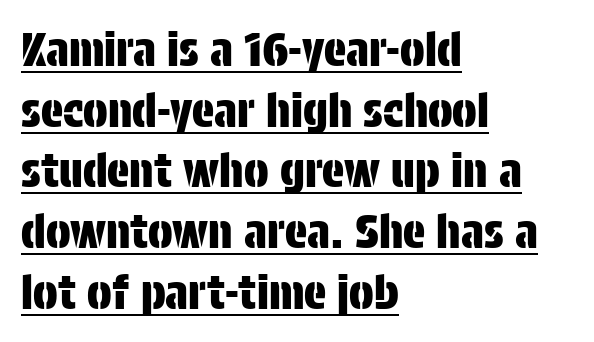
The image shows 46 px condensed sans-serif type, upright; set left-aligned, normal line spacing (1.32x), normal letter spacing, underlined; low stroke contrast and a large x-height.
